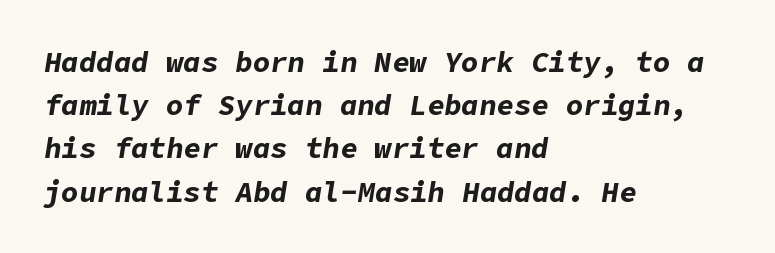
The image shows 29 px bold type, italic (leaning right); set left-aligned, normal line spacing (1.49x), normal letter spacing, not underlined; low stroke contrast and a medium x-height.
